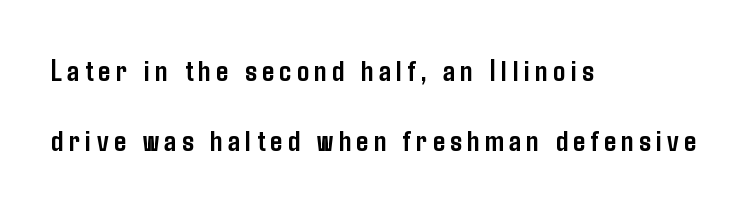
{"serif": "no", "italic": "no", "bold": "yes", "weight": "semibold", "width": "condensed", "stroke_contrast": "low", "x_height": "medium", "monospaced": "no", "underline": "no", "align": "left", "line_spacing": "loose", "line_spacing_ratio": 2.33, "glyph_px": 30}
